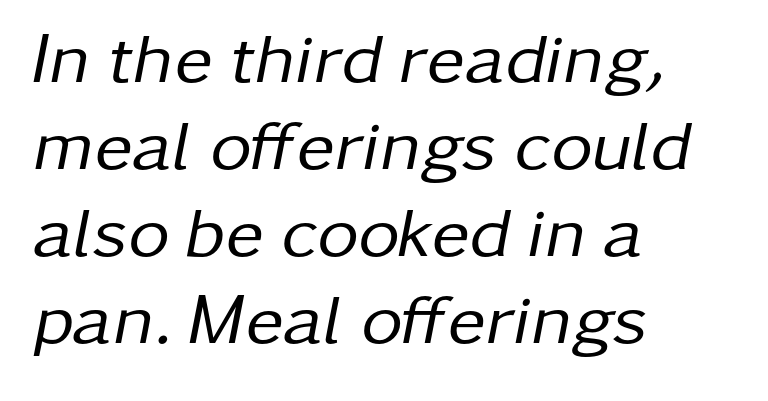
The passage shown is typed in a proportional face where columns would drift. The paragraph has a hard left edge and a soft right edge. The specimen reads as italic at a glance. Here the glyphs are tracked normally, forming tight word shapes. Letters rest on an invisible, unmarked baseline. The typeface has the unassuming heft of standard copy or less.
